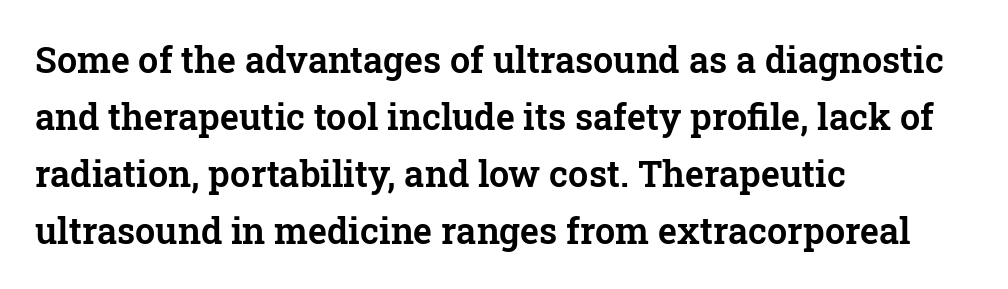
The letters stand upright; this is a roman face. Leading matches the norm, producing a regular column. The string is rendered with underlining switched off. Alignment: flush left. Each letter keeps its own natural width here, so spacing adapts to shape.
